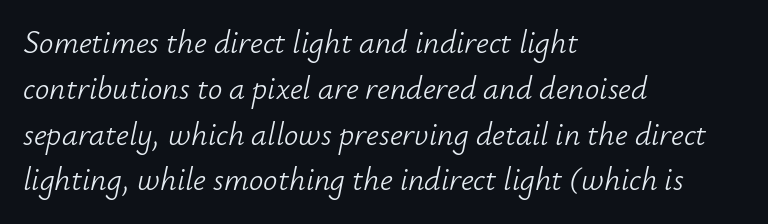
The image shows 32 px light type, italic (leaning right); set left-aligned, normal line spacing (1.43x), normal letter spacing, not underlined; low stroke contrast and a small x-height.
